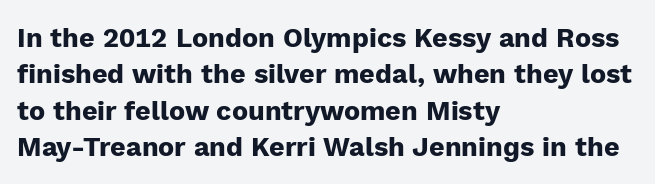
{"italic": "no", "bold": "yes", "underline": "no", "align": "left", "line_spacing": "normal", "line_spacing_ratio": 1.35, "letter_spacing": "normal", "letter_spacing_em": 0.0, "glyph_px": 27}
